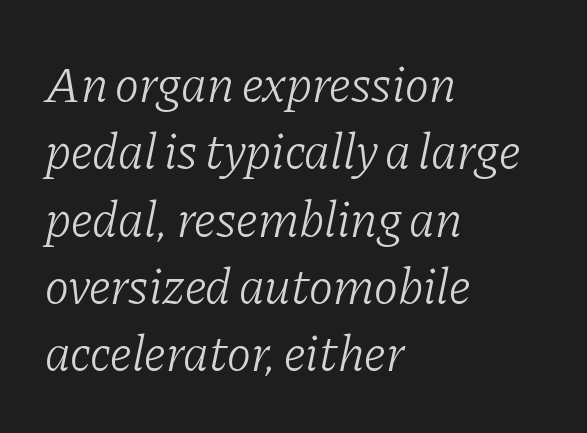
Q: Is the text bold? A: No.
Q: Is the text italic (slanted)? A: Yes, it leans right by about 11 degrees.
Q: Is the typeface a serif or a sans-serif typeface? A: Serif.
Q: Is the text underlined? A: No.
Q: How is the paragraph aligned? A: Left-aligned.
Q: Is the spacing between letters normal or unusually wide? A: Normal.
Q: Is the spacing between lines tight, normal or loose? A: Normal.
Q: Width (condensed, normal, or wide)? A: Normal.
Q: Stroke contrast? A: Low.
Q: x-height? A: Medium.
Q: Monospaced? A: No.
